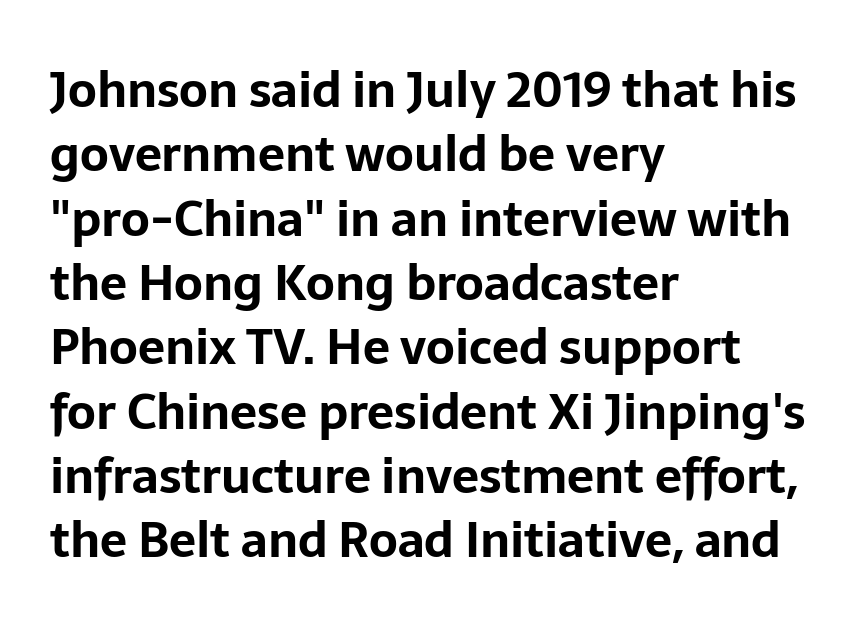
{"serif": "no", "italic": "no", "bold": "yes", "weight": "bold", "width": "normal", "stroke_contrast": "low", "x_height": "medium", "monospaced": "no", "underline": "no", "align": "left", "line_spacing": "normal", "line_spacing_ratio": 1.34, "letter_spacing": "normal", "letter_spacing_em": 0.0, "glyph_px": 48}
